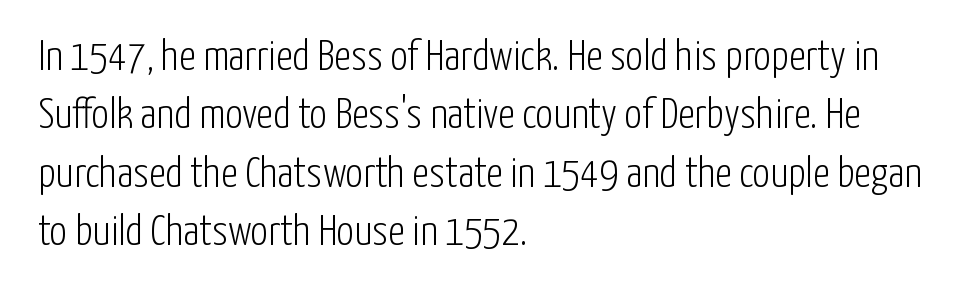
{"serif": "no", "italic": "no", "bold": "no", "weight": "light", "width": "condensed", "stroke_contrast": "low", "x_height": "medium", "monospaced": "no", "underline": "no", "align": "left", "line_spacing": "normal", "line_spacing_ratio": 1.36, "letter_spacing": "normal", "letter_spacing_em": 0.0, "glyph_px": 43}
